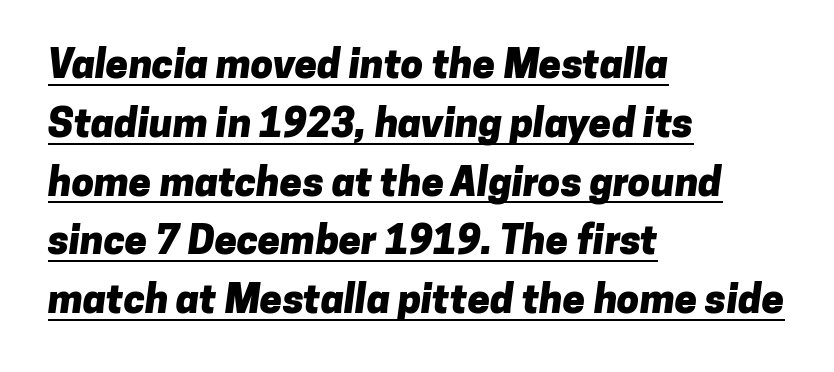
Like a heading marked for emphasis, these lines bear an underscore. This block has exactly the height ordinary leading produces. Nothing sits at the stroke ends, so this counts as sans-serif. Stroke thickness is high; the sample reads as a true bold. Is the block centered? No — it sits flush against the left margin.
